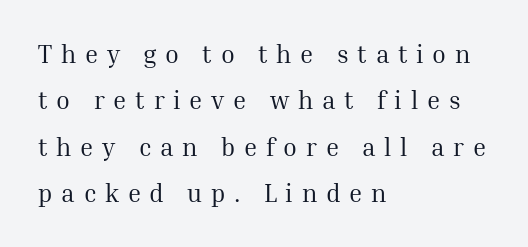
Nope, not italic — everything's standing straight. There is plenty of visible air inserted between adjacent glyphs. The lines are quadded left. The foot of each line stays bare and open. Is this a heavy cut? Hardly; it is regular or lighter.
